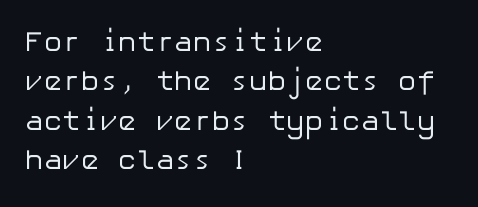
{"serif": "no", "italic": "no", "bold": "no", "weight": "regular", "width": "normal", "stroke_contrast": "low", "x_height": "medium", "underline": "no", "align": "left", "line_spacing": "normal", "line_spacing_ratio": 1.41, "letter_spacing": "normal", "letter_spacing_em": 0.0, "glyph_px": 28}
